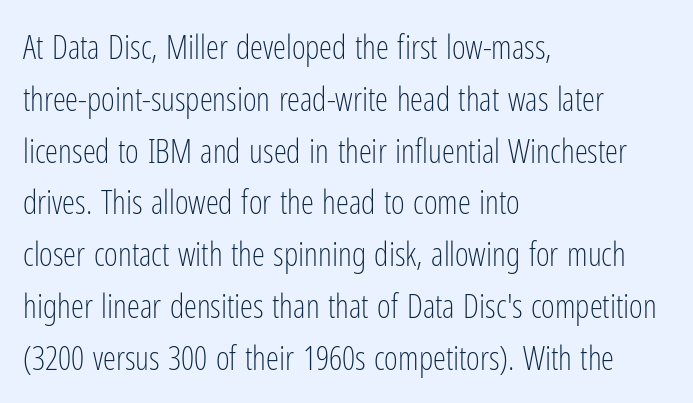
Q: Is the text bold? A: No.
Q: Is the text italic (slanted)? A: No, it is upright.
Q: Is the typeface a serif or a sans-serif typeface? A: Sans-serif.
Q: Is the text underlined? A: No.
Q: How is the paragraph aligned? A: Left-aligned.
Q: Is the spacing between letters normal or unusually wide? A: Normal.
Q: Is the spacing between lines tight, normal or loose? A: Normal.
Q: Width (condensed, normal, or wide)? A: Condensed.
Q: Stroke contrast? A: Low.
Q: x-height? A: Medium.
Q: Monospaced? A: No.
